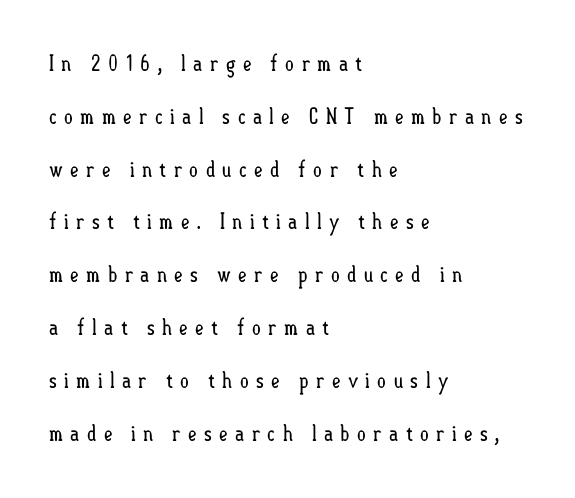
The lines are quadded left. What's the leading like? Stretched, with rows far apart. Stems and bowls with no extra thickness — not bold. The letters stand straight up with perfectly vertical stems. Honestly, the letter spacing is so wide it's the main thing you notice.
